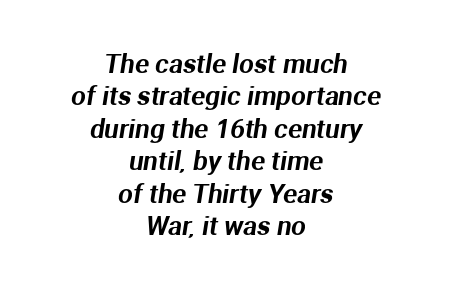
Q: Is the text underlined? A: No.
Q: How is the paragraph aligned? A: Centered.
Q: Is the spacing between letters normal or unusually wide? A: Normal.
Q: Is the spacing between lines tight, normal or loose? A: Normal.
